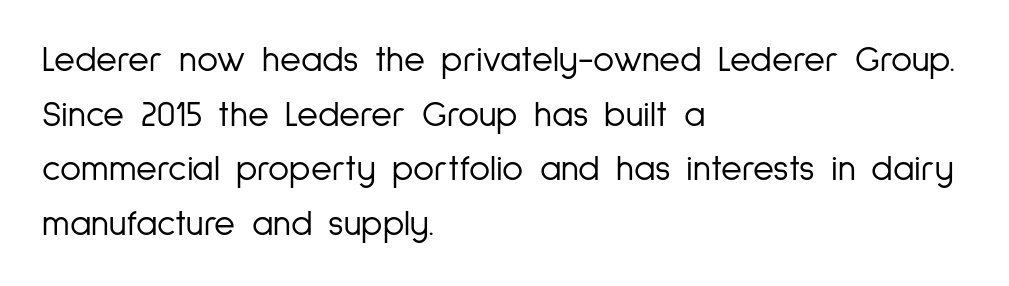
Q: Is the text bold? A: No.
Q: Is the text italic (slanted)? A: No, it is upright.
Q: Is the typeface a serif or a sans-serif typeface? A: Sans-serif.
Q: Is the text underlined? A: No.
Q: How is the paragraph aligned? A: Left-aligned.
Q: Is the spacing between letters normal or unusually wide? A: Normal.
Q: Is the spacing between lines tight, normal or loose? A: Normal.
Q: Width (condensed, normal, or wide)? A: Condensed.
Q: Stroke contrast? A: Low.
Q: x-height? A: Medium.
Q: Monospaced? A: No.
